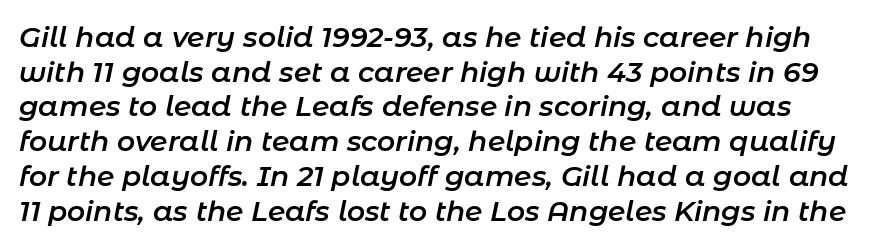
These lines keep a tight, regular rhythm from letter to letter. Typographic density is moderately raised because the face is semibold. This sample has the flowing, uneven cadence of proportional lettering. Yep, that's italic — everything's leaning.
